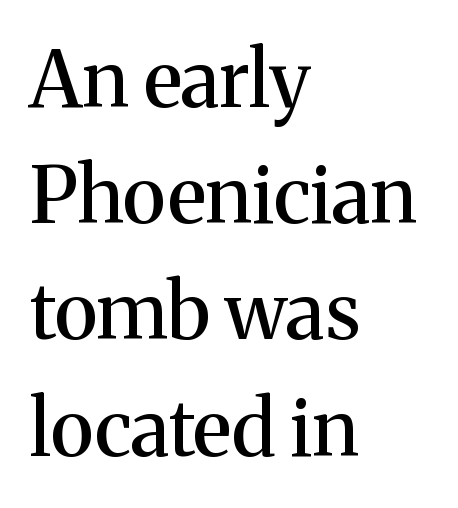
Q: Is the text italic (slanted)? A: No, it is upright.
Q: Is the typeface a serif or a sans-serif typeface? A: Serif.
Q: Is the text underlined? A: No.
Q: How is the paragraph aligned? A: Left-aligned.
Q: Is the spacing between letters normal or unusually wide? A: Normal.
Q: Is the spacing between lines tight, normal or loose? A: Normal.
Q: Width (condensed, normal, or wide)? A: Normal.
Q: Stroke contrast? A: Medium.
Q: x-height? A: Medium.
Q: Monospaced? A: No.
